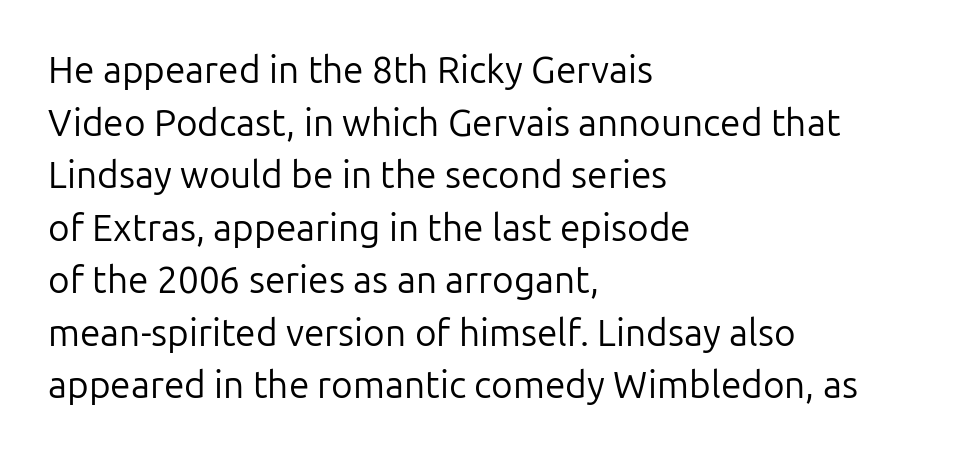
Q: Is the text bold? A: No.
Q: Is the text italic (slanted)? A: No, it is upright.
Q: Is the typeface a serif or a sans-serif typeface? A: Sans-serif.
Q: Is the text underlined? A: No.
Q: How is the paragraph aligned? A: Left-aligned.
Q: Is the spacing between letters normal or unusually wide? A: Normal.
Q: Is the spacing between lines tight, normal or loose? A: Normal.
Q: Width (condensed, normal, or wide)? A: Normal.
Q: Stroke contrast? A: Low.
Q: x-height? A: Medium.
Q: Monospaced? A: No.
